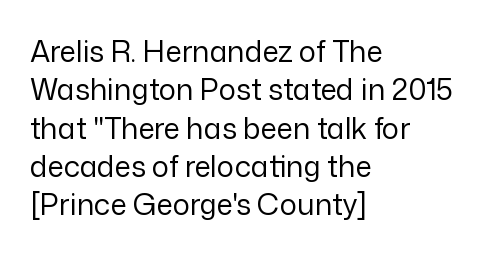
Each line starts at the same left margin while the right side varies. Letters rest on an invisible, unmarked baseline. Does extra space separate the letters? No, they use regular spacing. A typesetter would call this leading conventional body-copy spacing.
